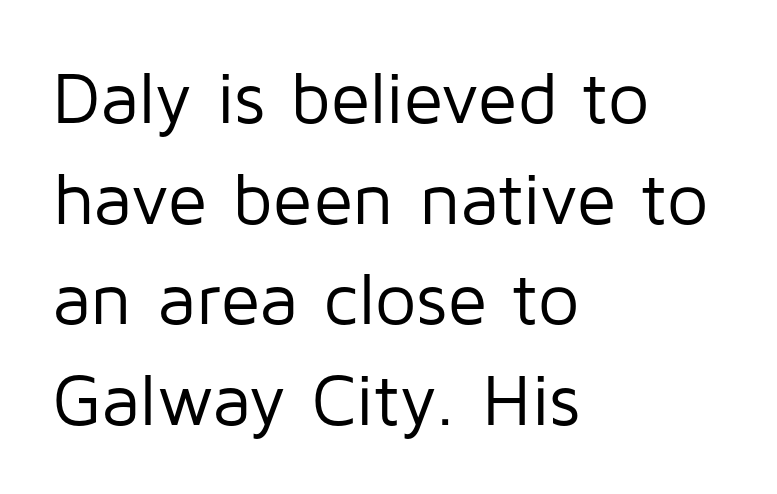
Here the glyphs are tracked normally, forming tight word shapes. Letters rest on an invisible, unmarked baseline. Unbolded letterforms with no extra heft. Italic: no, the glyphs are upright roman. Does the type have serifs? No, each stem ends abruptly.
